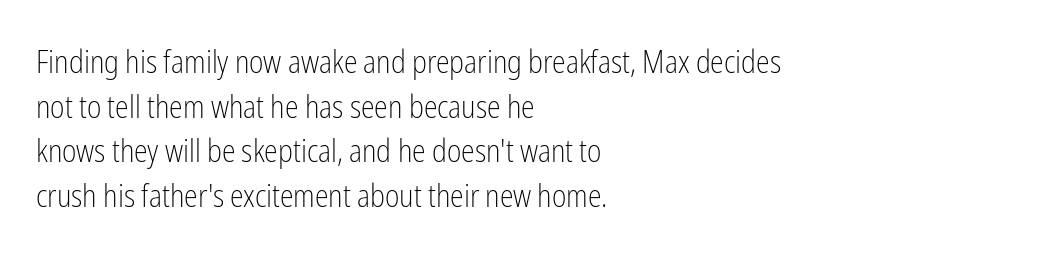
Stems and bowls with no extra thickness — not bold. Any mark beneath the type? The region is blank. Spacing verdict: proportional, widths tailored to each character. The ragged edge is on the right, which tells us the setting is flush left.
